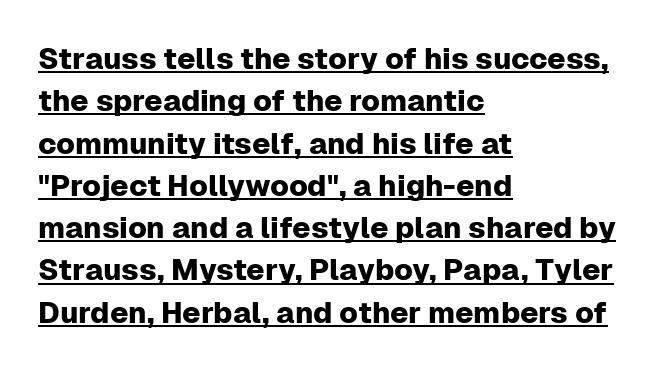
The image shows 30 px sans-serif type, upright; set left-aligned, normal line spacing (1.41x), normal letter spacing, underlined; low stroke contrast and a medium x-height.
